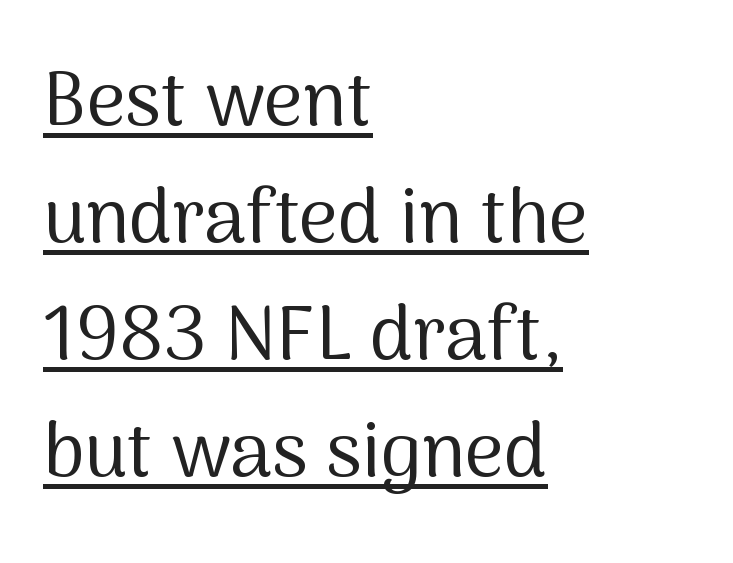
Leftover space on each line is placed entirely after the last word. Default kerning and tracking; the words read as compact shapes. Compared with undecorated copy, this sample adds a rule below the words. Reading down the column, the eye jumps a familiar distance to each next line. The letters stand upright; this is a roman face.
